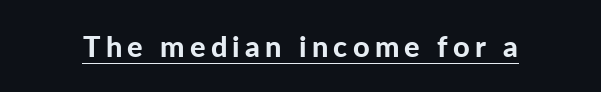
{"serif": "no", "italic": "no", "bold": "yes", "weight": "bold", "width": "normal", "stroke_contrast": "low", "x_height": "medium", "monospaced": "no", "underline": "yes", "glyph_px": 29}
